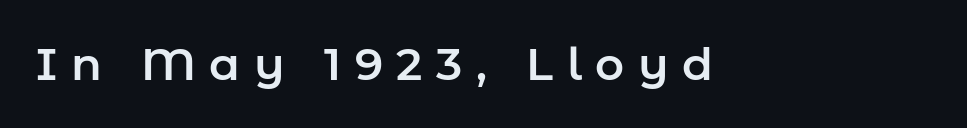
The image shows 45 px sans-serif type, upright; set unusually wide letter spacing (+0.3 em), not underlined; low stroke contrast and a medium x-height.
